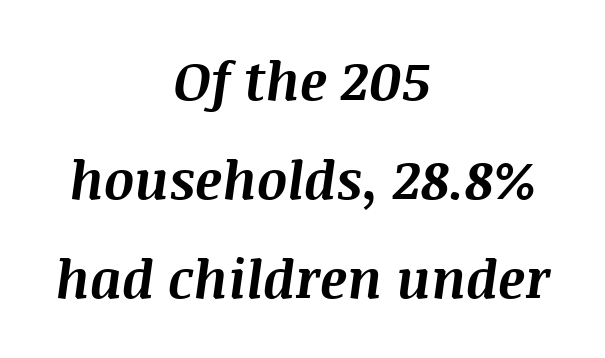
The image shows 53 px bold type, italic (leaning right); set centered, line spacing 1.87x, normal letter spacing, not underlined; medium stroke contrast and a large x-height.
